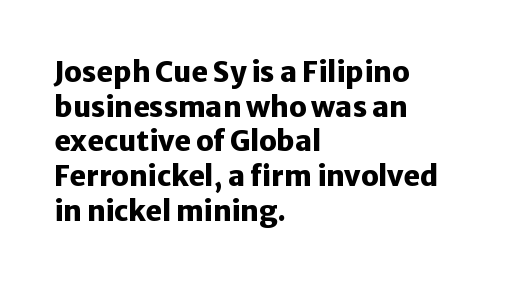
{"serif": "no", "italic": "no", "bold": "yes", "weight": "heavy", "width": "normal", "stroke_contrast": "low", "x_height": "medium", "monospaced": "no", "underline": "no", "align": "left", "line_spacing_ratio": 1.24, "letter_spacing": "normal", "letter_spacing_em": 0.0, "glyph_px": 28}
